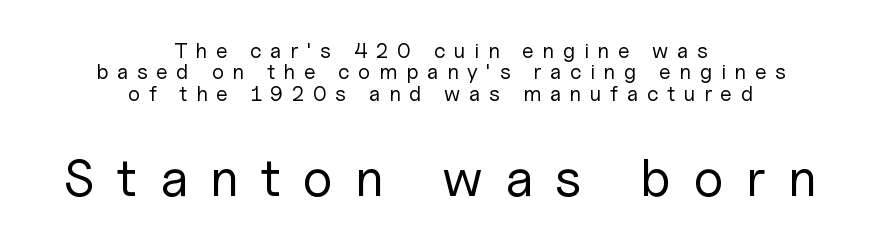
The image shows 53 px regular-weight sans-serif type, upright; set centered, tight line spacing (1.02x), unusually wide letter spacing (+0.42 em), not underlined; the second (bottom) block is 2.52x larger; low stroke contrast and a medium x-height.
